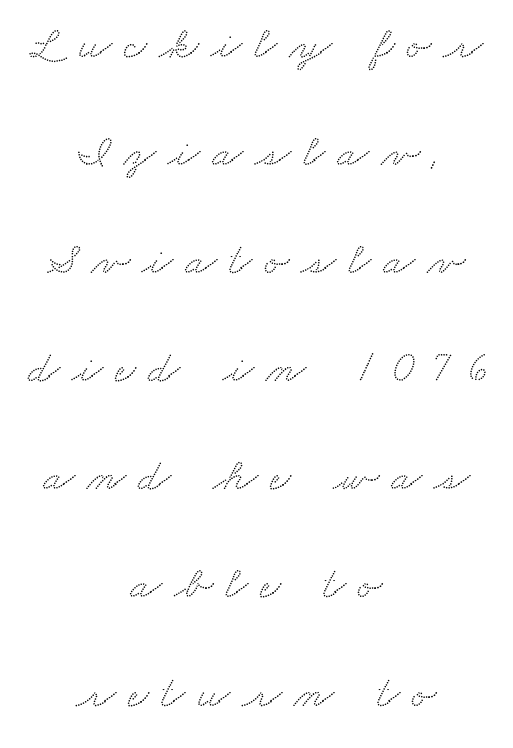
Q: Is the typeface a serif or a sans-serif typeface? A: Serif.
Q: Is the text underlined? A: No.
Q: How is the paragraph aligned? A: Centered.
Q: Is the spacing between letters normal or unusually wide? A: Unusually wide.
Q: Is the spacing between lines tight, normal or loose? A: Loose.
Q: Width (condensed, normal, or wide)? A: Wide.
Q: Stroke contrast? A: Medium.
Q: x-height? A: Small.
Q: Monospaced? A: No.
